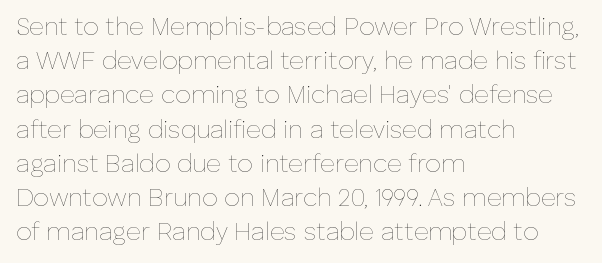
The area under the type is left untouched. A roman cut, with each character standing at attention. Observe the ordinary spacing: letters are neighbours, not strangers. Notice how the passage keeps a crisp vertical edge on the left only.
